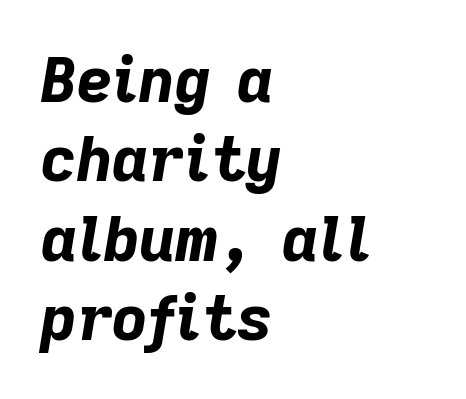
Q: Is the text bold? A: Yes.
Q: Is the text italic (slanted)? A: Yes, it leans right by about 9 degrees.
Q: Is the text underlined? A: No.
Q: How is the paragraph aligned? A: Left-aligned.
Q: Is the spacing between letters normal or unusually wide? A: Normal.
Q: Is the spacing between lines tight, normal or loose? A: Normal.
Q: Width (condensed, normal, or wide)? A: Normal.
Q: Stroke contrast? A: Low.
Q: x-height? A: Medium.
Q: Monospaced? A: No.
